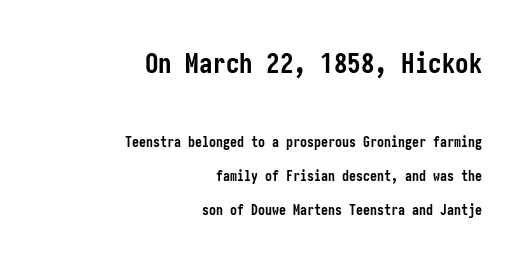
Underline: absent. A full-strength bold gives these letters their thick strokes. Standard letterfit; no display-style spreading of the glyphs. Nope, not italic — everything's standing straight.
